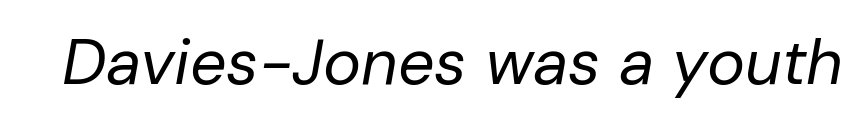
Q: Is the text bold? A: No.
Q: Is the text italic (slanted)? A: Yes, it leans right by about 10 degrees.
Q: Is the text underlined? A: No.
Q: Is the spacing between letters normal or unusually wide? A: Normal.
Q: Width (condensed, normal, or wide)? A: Normal.
Q: Stroke contrast? A: Low.
Q: x-height? A: Medium.
Q: Monospaced? A: No.
